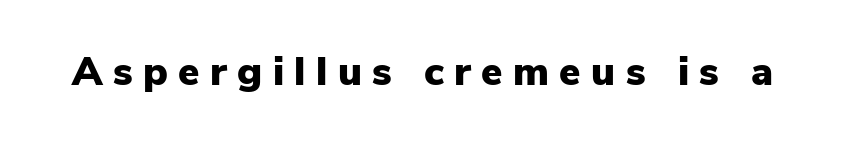
{"serif": "no", "italic": "no", "bold": "yes", "weight": "heavy", "width": "normal", "stroke_contrast": "low", "x_height": "medium", "monospaced": "no", "underline": "no", "letter_spacing": "wide", "letter_spacing_em": 0.26, "glyph_px": 40}
